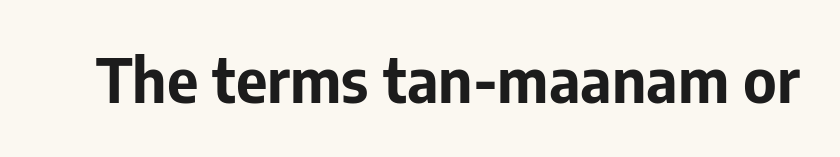
{"serif": "no", "italic": "no", "bold": "yes", "weight": "bold", "width": "normal", "stroke_contrast": "low", "x_height": "medium", "monospaced": "no", "underline": "no", "letter_spacing": "normal", "letter_spacing_em": 0.0, "glyph_px": 61}
